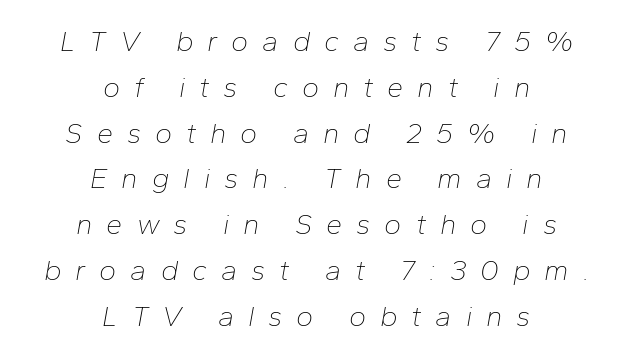
{"italic": "yes", "lean": "right", "slant_degrees": 10, "bold": "no", "weight": "thin", "width": "normal", "stroke_contrast": "low", "x_height": "medium", "monospaced": "no", "underline": "no", "align": "center", "line_spacing": "normal", "line_spacing_ratio": 1.58, "letter_spacing": "wide", "letter_spacing_em": 0.48, "glyph_px": 29}
